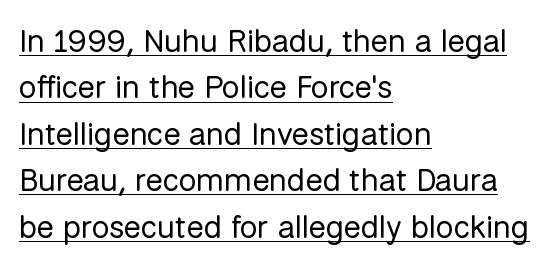
{"serif": "no", "italic": "no", "bold": "no", "weight": "regular", "width": "normal", "stroke_contrast": "low", "x_height": "medium", "monospaced": "no", "underline": "yes", "align": "left", "line_spacing": "normal", "line_spacing_ratio": 1.45, "letter_spacing": "normal", "letter_spacing_em": 0.0, "glyph_px": 32}
